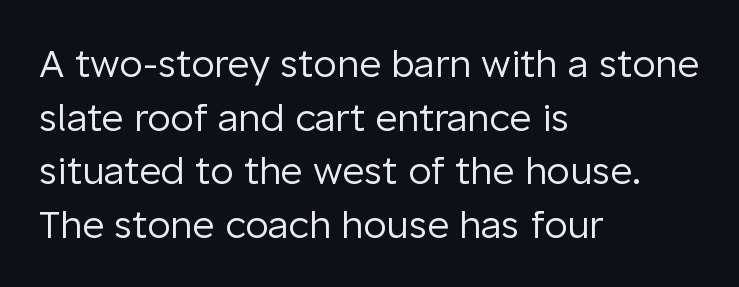
Q: Is the text bold? A: No.
Q: Is the text italic (slanted)? A: No, it is upright.
Q: Is the typeface a serif or a sans-serif typeface? A: Sans-serif.
Q: Is the text underlined? A: No.
Q: How is the paragraph aligned? A: Left-aligned.
Q: Is the spacing between letters normal or unusually wide? A: Normal.
Q: Is the spacing between lines tight, normal or loose? A: Normal.
Q: Width (condensed, normal, or wide)? A: Normal.
Q: Stroke contrast? A: Low.
Q: x-height? A: Medium.
Q: Monospaced? A: No.
